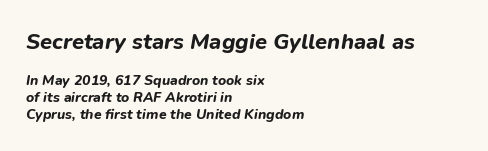
Q: Is the text bold? A: Yes.
Q: Is the text italic (slanted)? A: Yes, it leans right by about 9 degrees.
Q: Is the text underlined? A: No.
Q: How is the paragraph aligned? A: Left-aligned.
Q: Is the spacing between letters normal or unusually wide? A: Normal.
Q: Which block of text is set in a larger size, the first (top) or the second (bottom)? A: The first (top) one.
